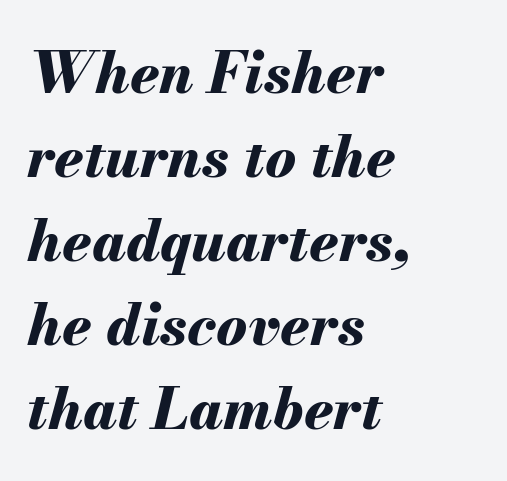
As a designer I'd log this as weight 700, bold. Type without underlining. The leading is moderate, giving the passage an even texture. This sample is left-justified, so line endings fall wherever the words run out.
